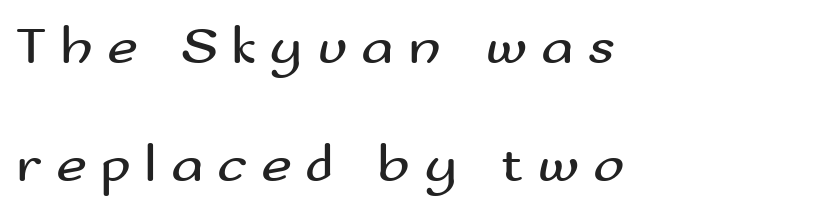
Successive baselines arrive slowly, with a big drop between each. The rendering uses natural spacing where letterforms have individual widths. The rendering anchors every line to the left-hand side. Underline: absent.
